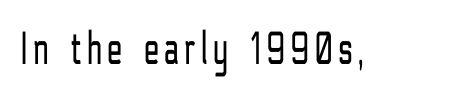
{"serif": "no", "italic": "no", "bold": "no", "weight": "light", "width": "condensed", "stroke_contrast": "low", "x_height": "medium", "monospaced": "no", "underline": "no", "glyph_px": 48}
